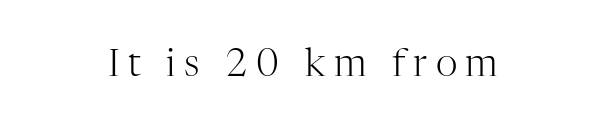
{"serif": "yes", "italic": "no", "bold": "no", "weight": "light", "width": "normal", "stroke_contrast": "high", "x_height": "medium", "monospaced": "no", "underline": "no", "letter_spacing": "wide", "letter_spacing_em": 0.22, "glyph_px": 38}
